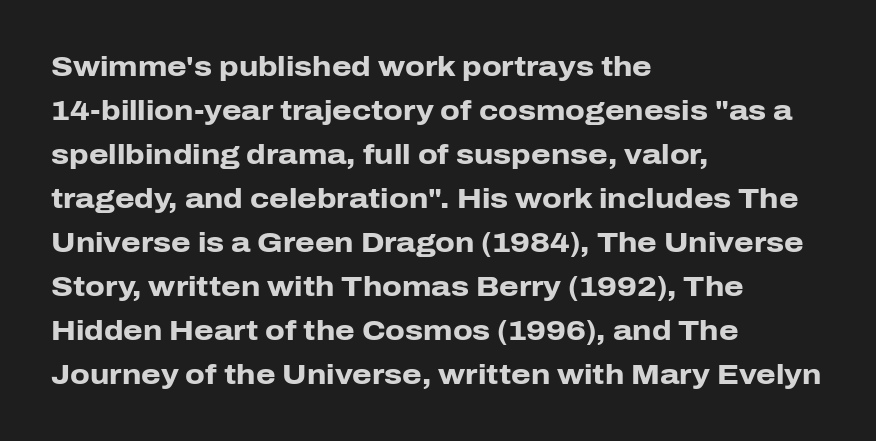
Q: Is the text bold? A: Yes.
Q: Is the text italic (slanted)? A: No, it is upright.
Q: Is the typeface a serif or a sans-serif typeface? A: Sans-serif.
Q: Is the text underlined? A: No.
Q: How is the paragraph aligned? A: Left-aligned.
Q: Is the spacing between letters normal or unusually wide? A: Normal.
Q: Is the spacing between lines tight, normal or loose? A: Normal.
Q: Width (condensed, normal, or wide)? A: Normal.
Q: Stroke contrast? A: Low.
Q: x-height? A: Medium.
Q: Monospaced? A: No.
